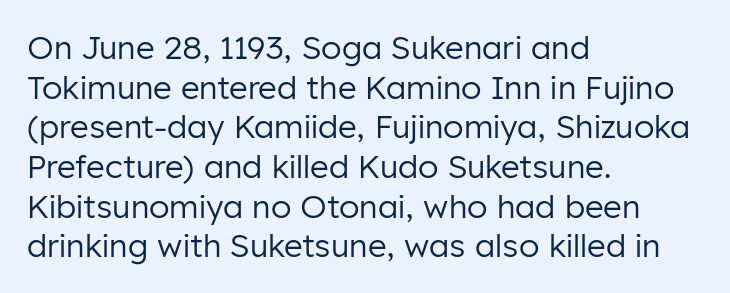
Q: Is the text bold? A: No.
Q: Is the text italic (slanted)? A: No, it is upright.
Q: Is the typeface a serif or a sans-serif typeface? A: Sans-serif.
Q: Is the text underlined? A: No.
Q: How is the paragraph aligned? A: Left-aligned.
Q: Is the spacing between letters normal or unusually wide? A: Normal.
Q: Width (condensed, normal, or wide)? A: Normal.
Q: Stroke contrast? A: Low.
Q: x-height? A: Medium.
Q: Monospaced? A: No.
